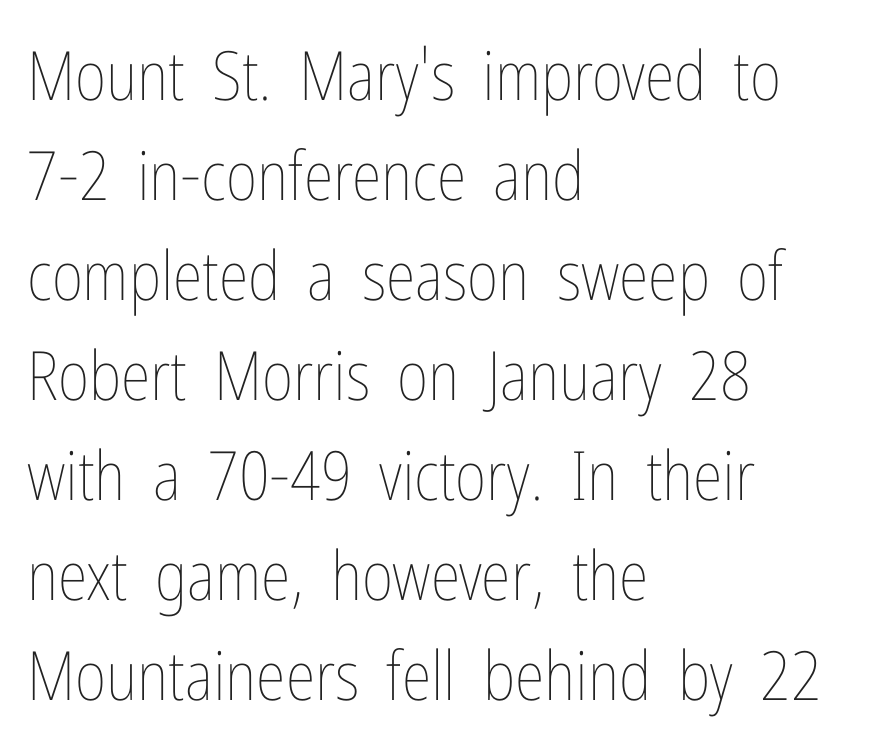
The image shows 68 px thin, condensed type, upright; set left-aligned, normal line spacing (1.47x), normal letter spacing, not underlined; low stroke contrast and a medium x-height.
